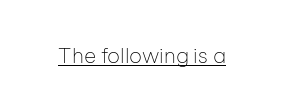
Italic: no, the glyphs are upright roman. You can see a thin bar hugging the bottom of the glyphs. Nothing heavy about these letters — not bold at all. Look at the tracking — it's just the regular setting, nothing added.
